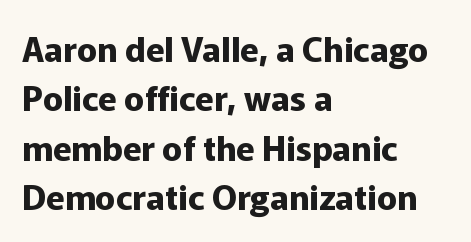
The image shows 34 px bold sans-serif type, upright; set left-aligned, normal line spacing (1.45x), normal letter spacing, not underlined; low stroke contrast and a medium x-height.
